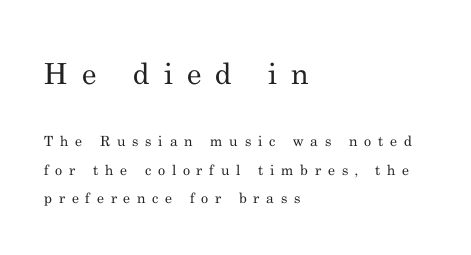
Q: Is the text bold? A: No.
Q: Is the text italic (slanted)? A: No, it is upright.
Q: Is the typeface a serif or a sans-serif typeface? A: Serif.
Q: Is the text underlined? A: No.
Q: How is the paragraph aligned? A: Left-aligned.
Q: Is the spacing between letters normal or unusually wide? A: Unusually wide.
Q: Is the spacing between lines tight, normal or loose? A: Loose.
Q: Which block of text is set in a larger size, the first (top) or the second (bottom)? A: The first (top) one.
Q: Width (condensed, normal, or wide)? A: Normal.
Q: Stroke contrast? A: Medium.
Q: x-height? A: Small.
Q: Monospaced? A: No.
